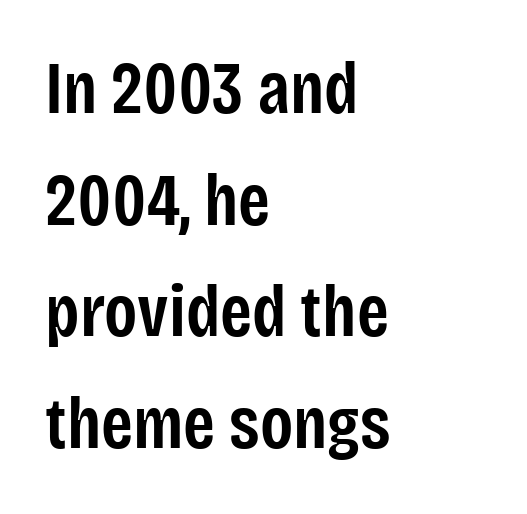
Q: Is the text bold? A: Semi-bold.
Q: Is the text italic (slanted)? A: No, it is upright.
Q: Is the typeface a serif or a sans-serif typeface? A: Sans-serif.
Q: Is the text underlined? A: No.
Q: How is the paragraph aligned? A: Left-aligned.
Q: Is the spacing between letters normal or unusually wide? A: Normal.
Q: Is the spacing between lines tight, normal or loose? A: Normal.
Q: Width (condensed, normal, or wide)? A: Condensed.
Q: Stroke contrast? A: Low.
Q: x-height? A: Large.
Q: Monospaced? A: No.
